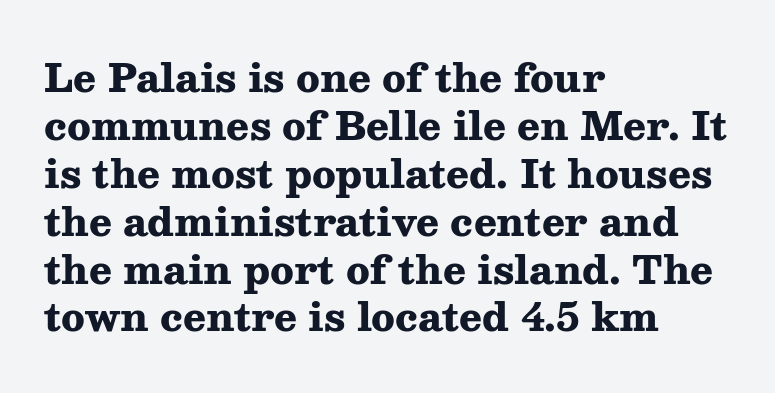
Q: Is the text bold? A: Yes.
Q: Is the text italic (slanted)? A: No, it is upright.
Q: Is the typeface a serif or a sans-serif typeface? A: Serif.
Q: Is the text underlined? A: No.
Q: How is the paragraph aligned? A: Left-aligned.
Q: Is the spacing between letters normal or unusually wide? A: Normal.
Q: Is the spacing between lines tight, normal or loose? A: Normal.
Q: Width (condensed, normal, or wide)? A: Wide.
Q: Stroke contrast? A: Medium.
Q: x-height? A: Medium.
Q: Monospaced? A: No.
